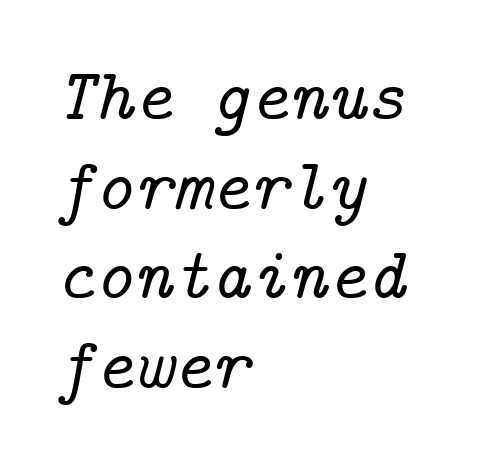
{"serif": "yes", "italic": "yes", "lean": "right", "slant_degrees": 14, "width": "normal", "stroke_contrast": "low", "x_height": "medium", "underline": "no", "align": "left", "line_spacing_ratio": 1.21, "letter_spacing": "normal", "letter_spacing_em": 0.0, "glyph_px": 74}
